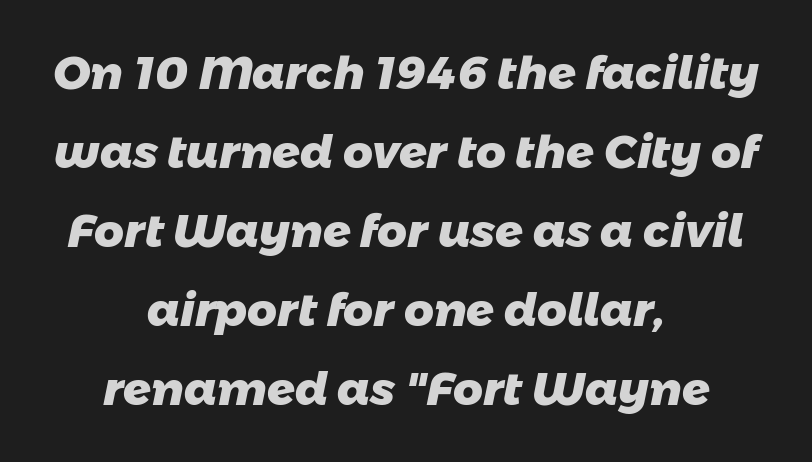
Q: Is the text bold? A: Yes.
Q: Is the typeface a serif or a sans-serif typeface? A: Sans-serif.
Q: Is the text underlined? A: No.
Q: How is the paragraph aligned? A: Centered.
Q: Is the spacing between letters normal or unusually wide? A: Normal.
Q: Width (condensed, normal, or wide)? A: Normal.
Q: Stroke contrast? A: Low.
Q: x-height? A: Medium.
Q: Monospaced? A: No.
